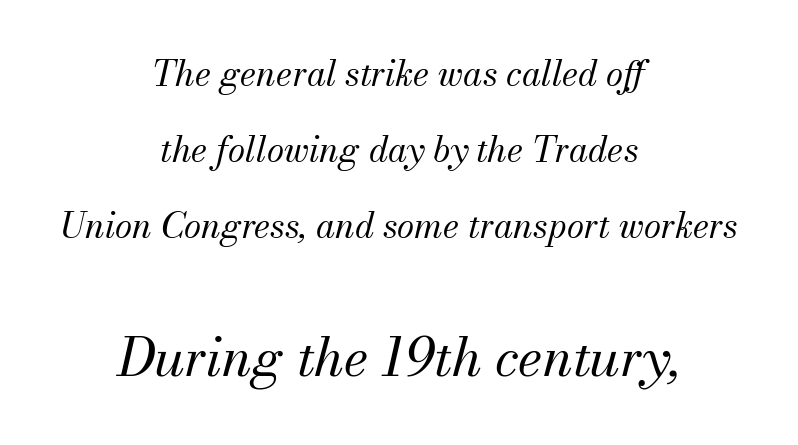
Caption: multi-line text, centered on the measure. Students, observe: this is what heavily led, spacious text looks like. The designer gave the closing block more size than the opening block. Is the type heavy? It reads as light-to-regular instead. Observe the ordinary spacing: letters are neighbours, not strangers. Compared with ordinary roman type, these characters are visibly tilted.
